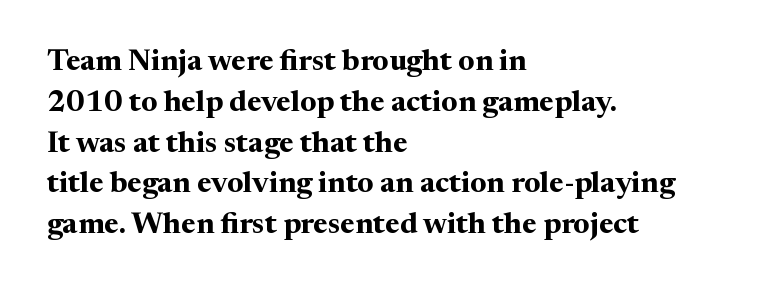
Q: Is the text bold? A: Yes.
Q: Is the text italic (slanted)? A: No, it is upright.
Q: Is the typeface a serif or a sans-serif typeface? A: Serif.
Q: Is the text underlined? A: No.
Q: How is the paragraph aligned? A: Left-aligned.
Q: Is the spacing between letters normal or unusually wide? A: Normal.
Q: Is the spacing between lines tight, normal or loose? A: Normal.
Q: Width (condensed, normal, or wide)? A: Normal.
Q: Stroke contrast? A: Medium.
Q: x-height? A: Medium.
Q: Monospaced? A: No.
